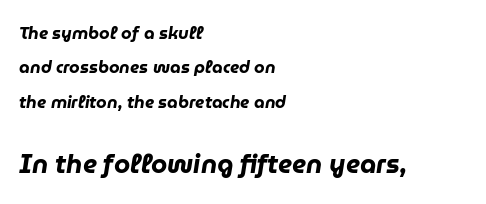
Clear beneath every line of the passage. Baseline-to-baseline distance is far greater than the letter height. Slant detected: the letters are inclined. In this sample the second text group is rendered at the bigger scale.
